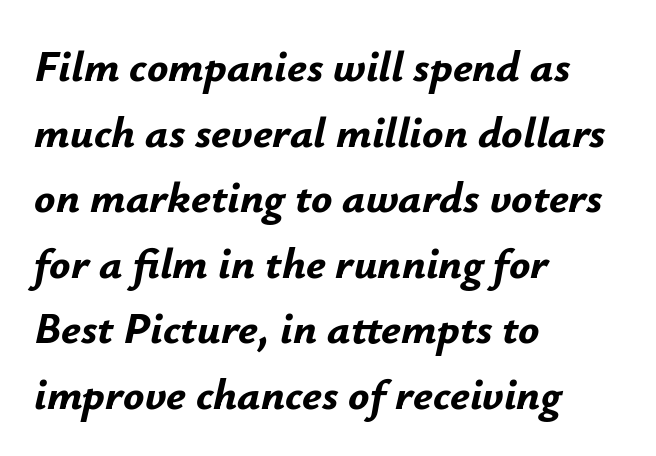
Q: Is the text bold? A: Yes.
Q: Is the text italic (slanted)? A: Yes, it leans right by about 12 degrees.
Q: Is the text underlined? A: No.
Q: How is the paragraph aligned? A: Left-aligned.
Q: Is the spacing between letters normal or unusually wide? A: Normal.
Q: Is the spacing between lines tight, normal or loose? A: Normal.
Q: Width (condensed, normal, or wide)? A: Normal.
Q: Stroke contrast? A: Low.
Q: x-height? A: Small.
Q: Monospaced? A: No.
